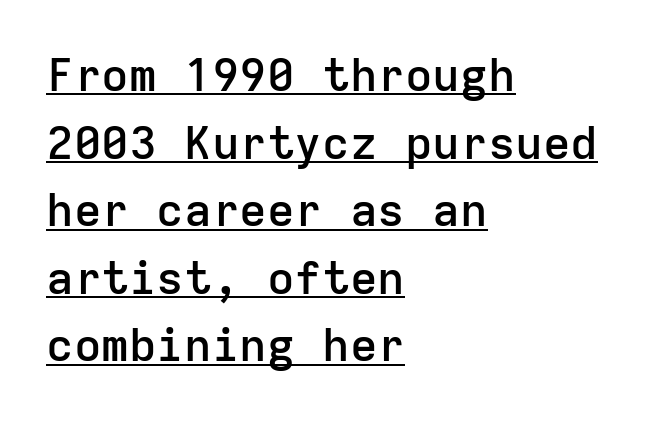
{"serif": "no", "italic": "no", "bold": "semi", "weight": "semibold", "width": "normal", "stroke_contrast": "low", "x_height": "medium", "monospaced": "yes", "underline": "yes", "align": "left", "line_spacing": "normal", "line_spacing_ratio": 1.47, "letter_spacing": "normal", "letter_spacing_em": 0.0, "glyph_px": 46}
